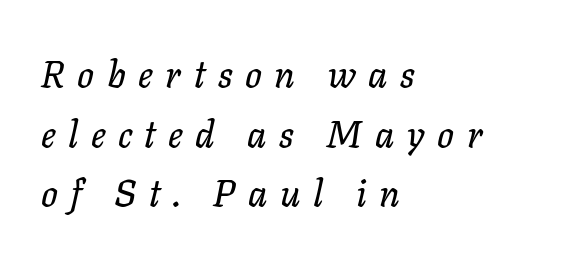
Does extra space separate the letters? Yes, quite a lot of it. Observe the lean: these are italic letterforms. A clean baseline with only descenders dipping below it. Proportional: the letters do not fall into vertical columns.
